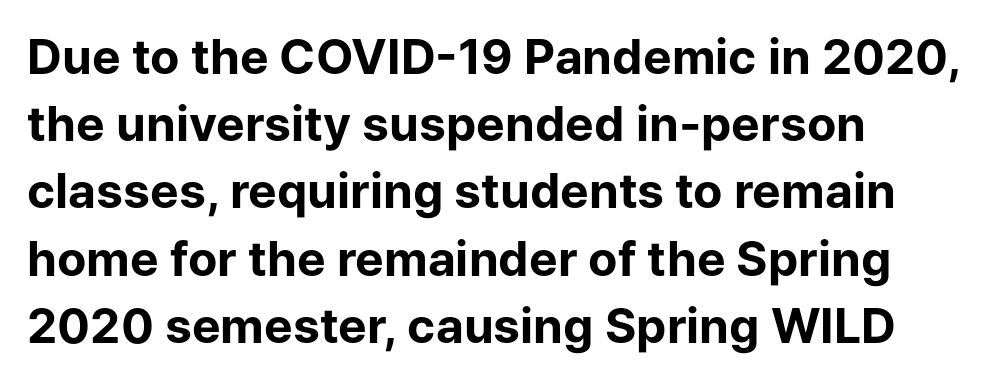
Q: Is the text bold? A: Yes.
Q: Is the text italic (slanted)? A: No, it is upright.
Q: Is the typeface a serif or a sans-serif typeface? A: Sans-serif.
Q: Is the text underlined? A: No.
Q: How is the paragraph aligned? A: Left-aligned.
Q: Is the spacing between letters normal or unusually wide? A: Normal.
Q: Is the spacing between lines tight, normal or loose? A: Normal.
Q: Width (condensed, normal, or wide)? A: Normal.
Q: Stroke contrast? A: Low.
Q: x-height? A: Medium.
Q: Monospaced? A: No.
